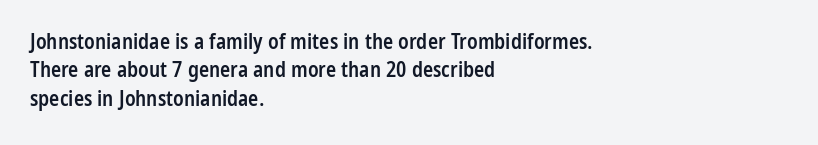
Q: Is the text bold? A: Semi-bold.
Q: Is the text italic (slanted)? A: No, it is upright.
Q: Is the text underlined? A: No.
Q: How is the paragraph aligned? A: Left-aligned.
Q: Is the spacing between letters normal or unusually wide? A: Normal.
Q: Is the spacing between lines tight, normal or loose? A: Normal.
